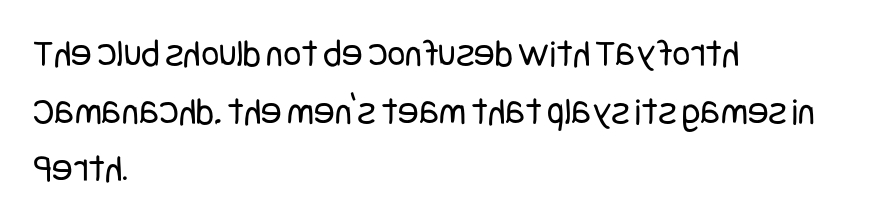
Q: Is the text bold? A: No.
Q: Is the text italic (slanted)? A: No, it is upright.
Q: Is the typeface a serif or a sans-serif typeface? A: Sans-serif.
Q: Is the text underlined? A: No.
Q: How is the paragraph aligned? A: Left-aligned.
Q: Is the spacing between letters normal or unusually wide? A: Normal.
Q: Is the spacing between lines tight, normal or loose? A: Normal.
Q: Width (condensed, normal, or wide)? A: Condensed.
Q: Stroke contrast? A: Low.
Q: x-height? A: Large.
